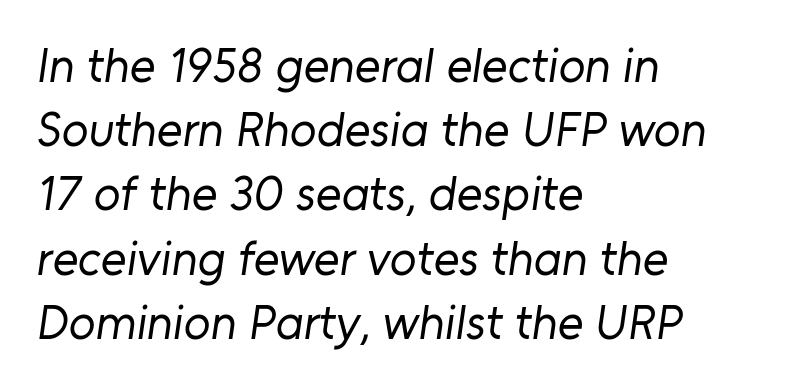
The image shows 49 px regular-weight sans-serif type; set left-aligned, normal line spacing (1.31x), normal letter spacing, not underlined; low stroke contrast and a medium x-height.
